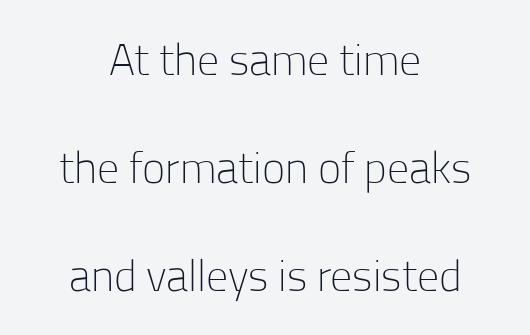
Is the stroke heavy? The answer is a plain regular-or-lighter. A great deal of white space separates one row of letters from the next. The passage is arranged like a title page — every line centered. This sample uses plain, unmodified letter spacing. The face used here is proportionally spaced, like ordinary book or web type.
